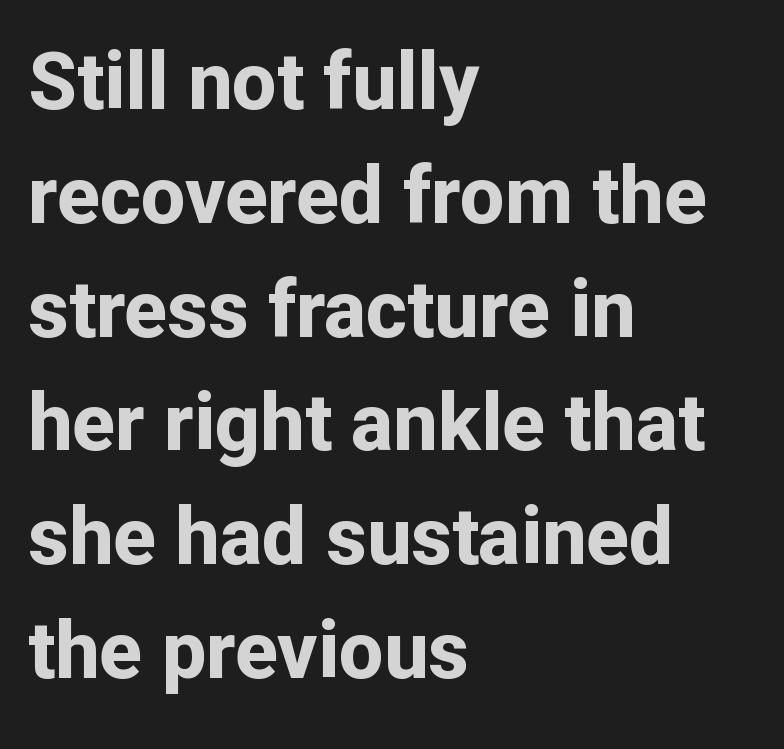
{"serif": "no", "italic": "no", "bold": "yes", "weight": "bold", "width": "normal", "stroke_contrast": "low", "x_height": "medium", "monospaced": "no", "underline": "no", "align": "left", "line_spacing": "normal", "line_spacing_ratio": 1.44, "letter_spacing": "normal", "letter_spacing_em": 0.0, "glyph_px": 79}
